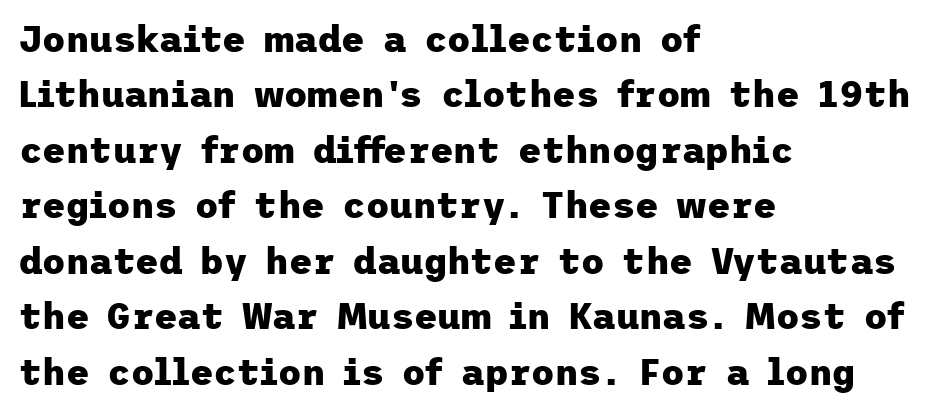
Q: Is the text bold? A: Yes.
Q: Is the text italic (slanted)? A: No, it is upright.
Q: Is the typeface a serif or a sans-serif typeface? A: Sans-serif.
Q: Is the text underlined? A: No.
Q: How is the paragraph aligned? A: Left-aligned.
Q: Is the spacing between letters normal or unusually wide? A: Normal.
Q: Is the spacing between lines tight, normal or loose? A: Normal.
Q: Width (condensed, normal, or wide)? A: Normal.
Q: Stroke contrast? A: Low.
Q: x-height? A: Medium.
